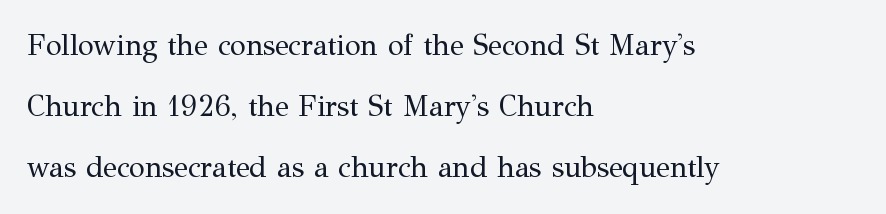
The image shows 29 px regular-weight serif type, upright; set left-aligned, loose line spacing (2.11x), normal letter spacing, not underlined; medium stroke contrast and a medium x-height.
